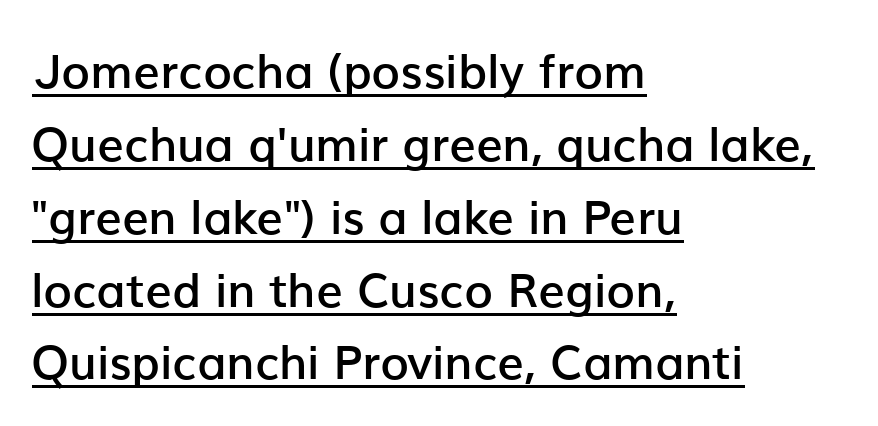
{"serif": "no", "italic": "no", "bold": "semi", "weight": "semibold", "width": "normal", "stroke_contrast": "low", "x_height": "medium", "monospaced": "no", "underline": "yes", "align": "left", "line_spacing": "normal", "line_spacing_ratio": 1.55, "letter_spacing": "normal", "letter_spacing_em": 0.0, "glyph_px": 47}
